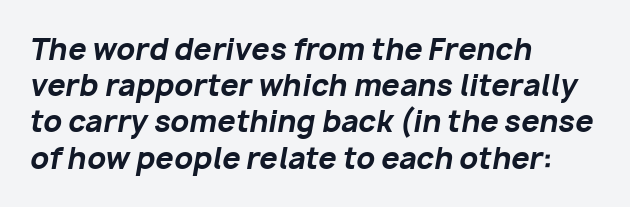
{"italic": "yes", "lean": "right", "slant_degrees": 10, "bold": "yes", "weight": "bold", "width": "normal", "stroke_contrast": "low", "x_height": "medium", "monospaced": "no", "underline": "no", "align": "left", "line_spacing": "normal", "line_spacing_ratio": 1.25, "letter_spacing": "normal", "letter_spacing_em": 0.0, "glyph_px": 29}
